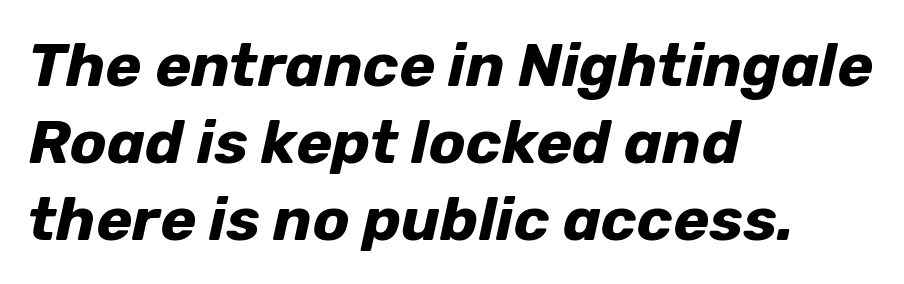
The image shows 61 px bold type, italic (leaning right); set left-aligned, normal line spacing (1.26x), normal letter spacing, not underlined; low stroke contrast and a medium x-height.
